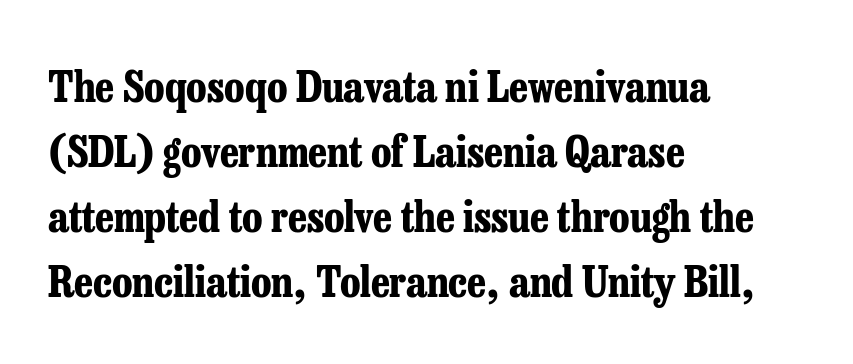
{"serif": "yes", "italic": "no", "bold": "yes", "weight": "bold", "width": "condensed", "stroke_contrast": "low", "x_height": "medium", "monospaced": "no", "underline": "no", "align": "left", "line_spacing": "normal", "line_spacing_ratio": 1.51, "letter_spacing": "normal", "letter_spacing_em": 0.0, "glyph_px": 43}
